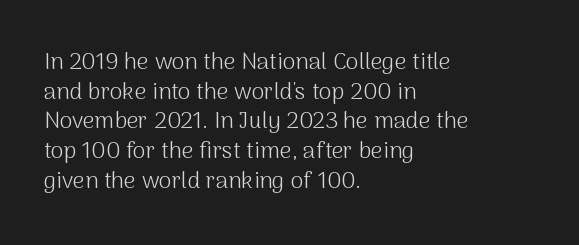
The lines sit at an ordinary, default distance from one another. The rag falls on the right side of this text block. The characters are drawn with everyday or finer stroke widths. Descender tails drop into unmarked territory.
